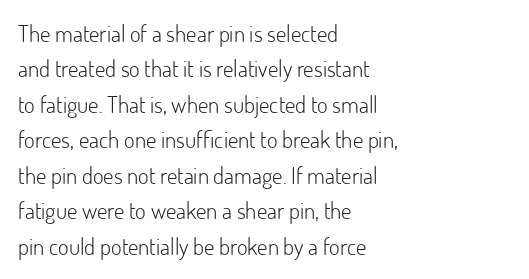
Q: Is the text bold? A: No.
Q: Is the text italic (slanted)? A: No, it is upright.
Q: Is the text underlined? A: No.
Q: How is the paragraph aligned? A: Left-aligned.
Q: Is the spacing between letters normal or unusually wide? A: Normal.
Q: Is the spacing between lines tight, normal or loose? A: Normal.
